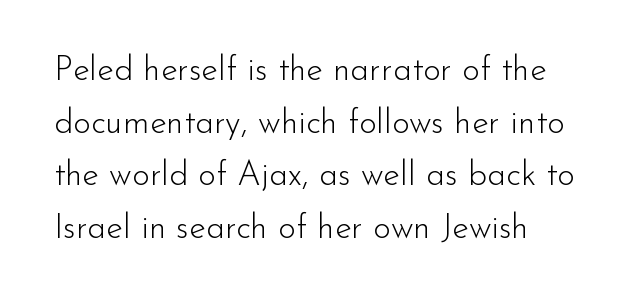
Where is the straight margin? On the left. Honestly, the letter spacing is just normal — you wouldn't notice it. The rendering shows plain stroke endings on the letterforms — a sans-serif design. Nothing heavy about these letters — not bold at all. The passage shown is not underscored anywhere.
